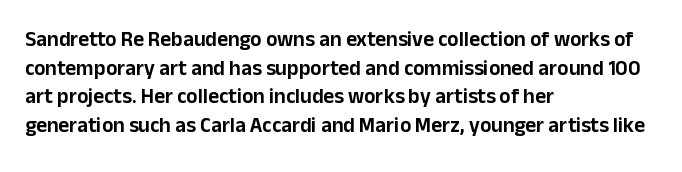
The rendering keeps characters at their native spacing. Does the lettering tilt? It doesn't — this is upright. Descender tails drop into unmarked territory. The lines sit at an ordinary, default distance from one another. One-word summary of the alignment: left.
